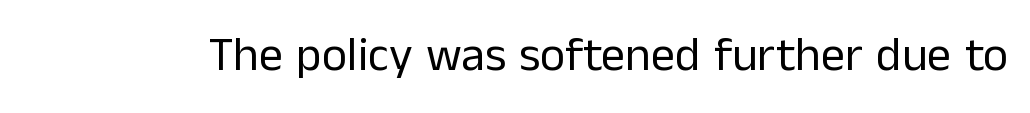
The image shows 48 px regular-weight sans-serif type, upright; set normal letter spacing, not underlined; low stroke contrast and a medium x-height.
